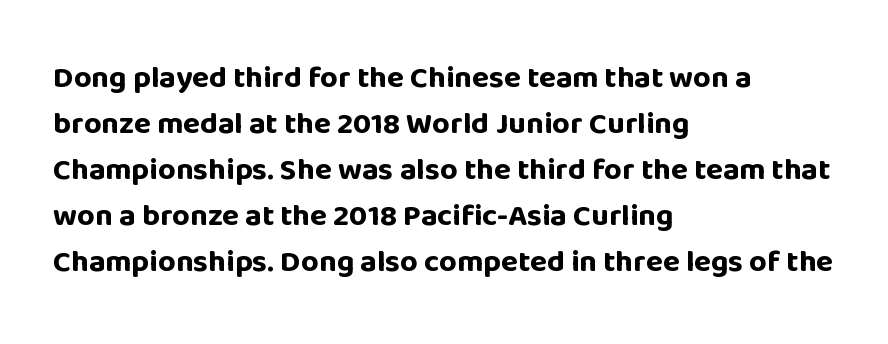
The image shows 31 px bold sans-serif type, upright; set left-aligned, normal line spacing (1.48x), normal letter spacing, not underlined; low stroke contrast and a large x-height.
